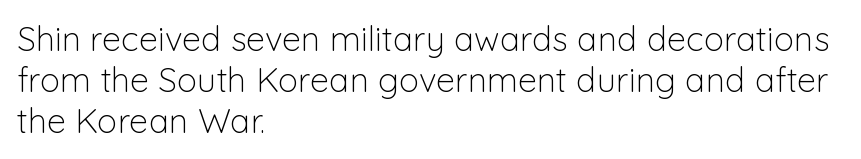
{"serif": "no", "italic": "no", "bold": "no", "weight": "light", "width": "normal", "stroke_contrast": "low", "x_height": "medium", "monospaced": "no", "underline": "no", "align": "left", "line_spacing_ratio": 1.2, "letter_spacing": "normal", "letter_spacing_em": 0.0, "glyph_px": 34}
